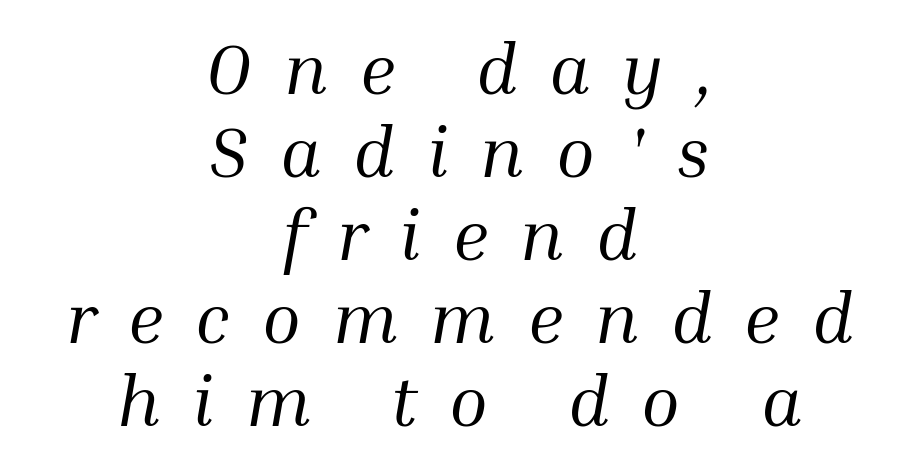
{"serif": "yes", "italic": "yes", "lean": "right", "slant_degrees": 10, "bold": "no", "weight": "regular", "width": "normal", "stroke_contrast": "medium", "x_height": "medium", "monospaced": "no", "underline": "no", "align": "center", "line_spacing_ratio": 1.17, "letter_spacing": "wide", "letter_spacing_em": 0.45, "glyph_px": 71}
